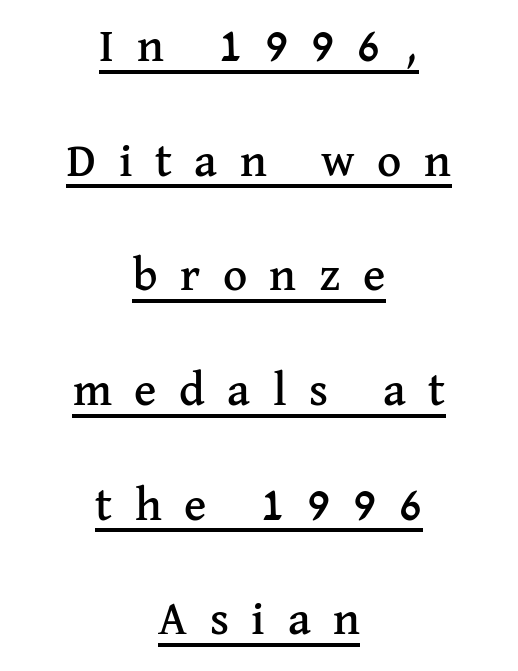
Q: Is the text italic (slanted)? A: No, it is upright.
Q: Is the typeface a serif or a sans-serif typeface? A: Serif.
Q: Is the text underlined? A: Yes.
Q: How is the paragraph aligned? A: Centered.
Q: Is the spacing between letters normal or unusually wide? A: Unusually wide.
Q: Is the spacing between lines tight, normal or loose? A: Loose.
Q: Width (condensed, normal, or wide)? A: Normal.
Q: Stroke contrast? A: Medium.
Q: x-height? A: Medium.
Q: Monospaced? A: No.
